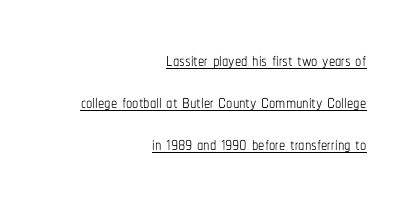
The image shows 25 px text type, upright; set right-aligned, normal line spacing (1.68x), normal letter spacing, underlined.
